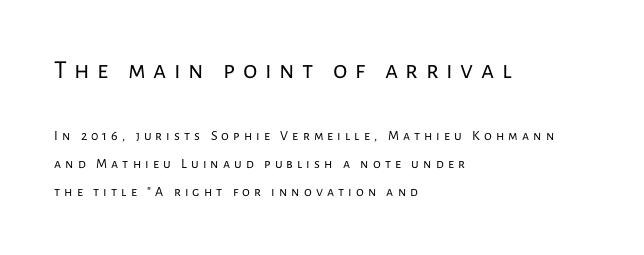
{"italic": "no", "bold": "no", "underline": "no", "align": "left", "line_spacing": "loose", "line_spacing_ratio": 2.0, "letter_spacing": "wide", "letter_spacing_em": 0.29, "larger_block": "first", "size_ratio": 1.86, "glyph_px": 26}
